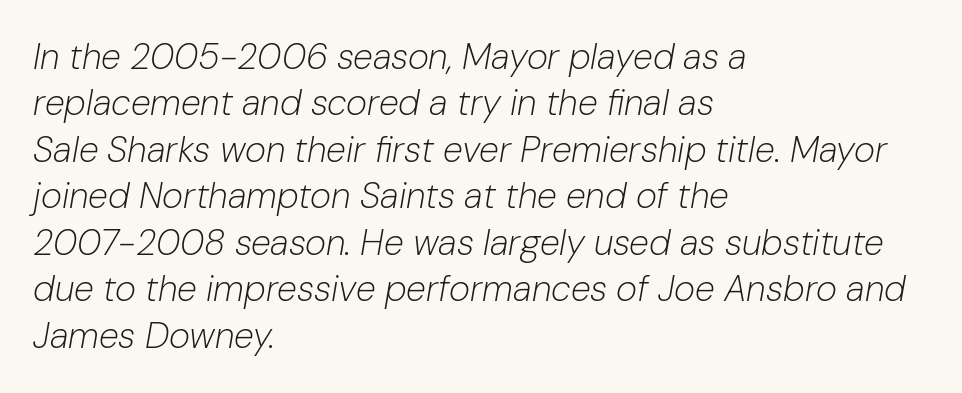
Q: Is the text bold? A: No.
Q: Is the text italic (slanted)? A: Yes, it leans right by about 10 degrees.
Q: Is the text underlined? A: No.
Q: How is the paragraph aligned? A: Left-aligned.
Q: Is the spacing between letters normal or unusually wide? A: Normal.
Q: Is the spacing between lines tight, normal or loose? A: Normal.
Q: Width (condensed, normal, or wide)? A: Normal.
Q: Stroke contrast? A: Low.
Q: x-height? A: Medium.
Q: Monospaced? A: No.
